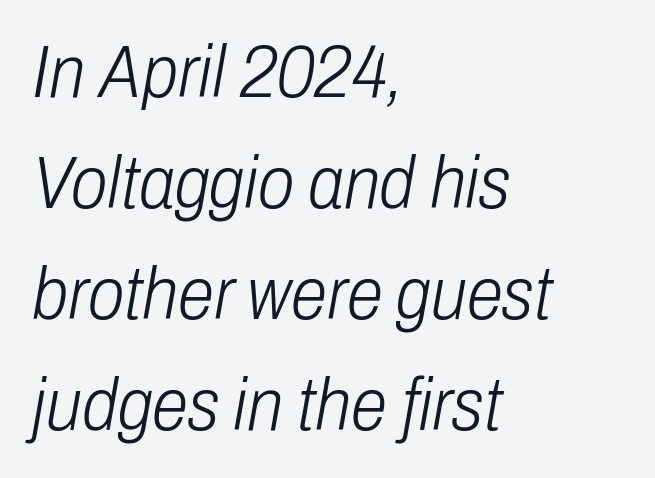
Interline gaps are of average width in this sample. The weight would be labelled regular, book, light, or lighter still. Slanted lettering throughout. Character widths vary here, with narrow letters taking less room than wide ones.
